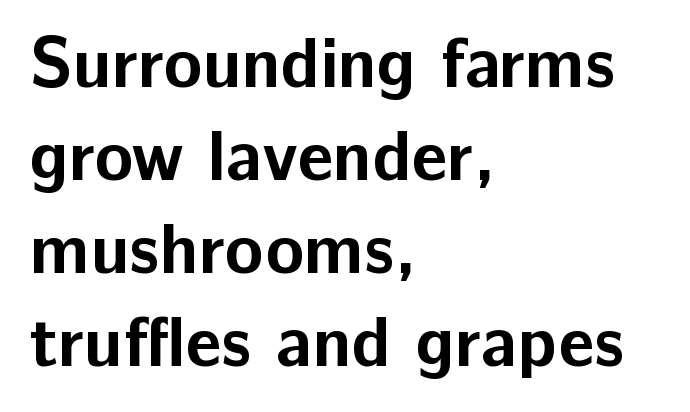
{"serif": "no", "italic": "no", "bold": "yes", "weight": "bold", "width": "normal", "stroke_contrast": "low", "x_height": "medium", "monospaced": "no", "underline": "no", "align": "left", "line_spacing": "normal", "line_spacing_ratio": 1.31, "letter_spacing": "normal", "letter_spacing_em": 0.0, "glyph_px": 71}
